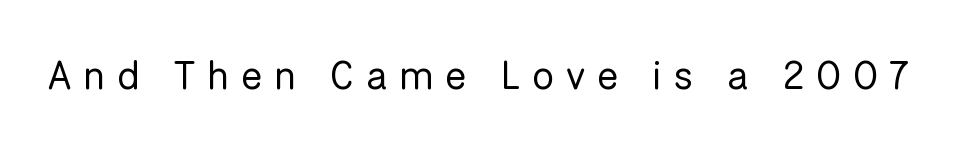
Character widths vary here, with narrow letters taking less room than wide ones. The text was rendered using a sans face with plain stroke endings. Students, note that the glyphs here are deliberately spaced far apart. Counters stay open thanks to moderate or lighter strokes. No word sits above an underline.
